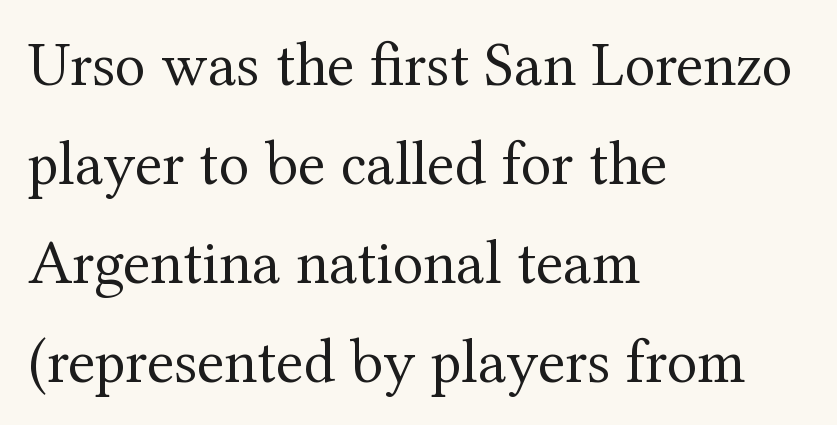
Q: Is the text bold? A: No.
Q: Is the text italic (slanted)? A: No, it is upright.
Q: Is the typeface a serif or a sans-serif typeface? A: Serif.
Q: Is the text underlined? A: No.
Q: How is the paragraph aligned? A: Left-aligned.
Q: Is the spacing between letters normal or unusually wide? A: Normal.
Q: Is the spacing between lines tight, normal or loose? A: Normal.
Q: Width (condensed, normal, or wide)? A: Normal.
Q: Stroke contrast? A: Medium.
Q: x-height? A: Medium.
Q: Monospaced? A: No.
